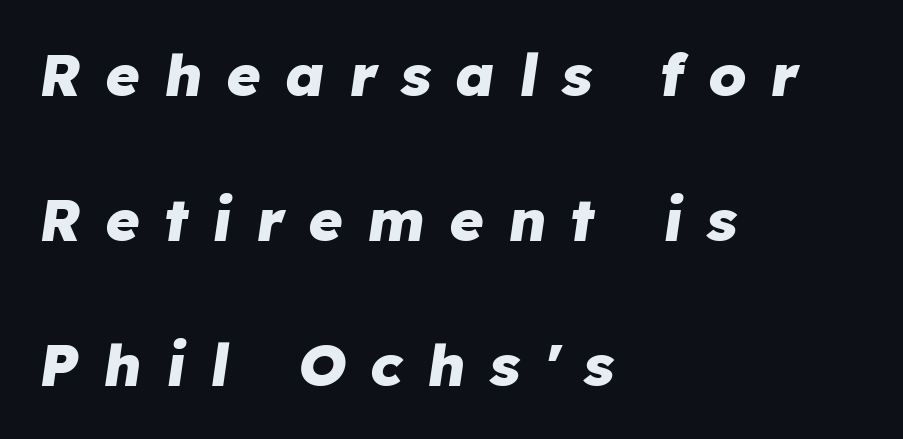
The image shows 59 px heavy type, italic (leaning right); set left-aligned, loose line spacing (2.46x), unusually wide letter spacing (+0.41 em), not underlined; low stroke contrast and a medium x-height.
